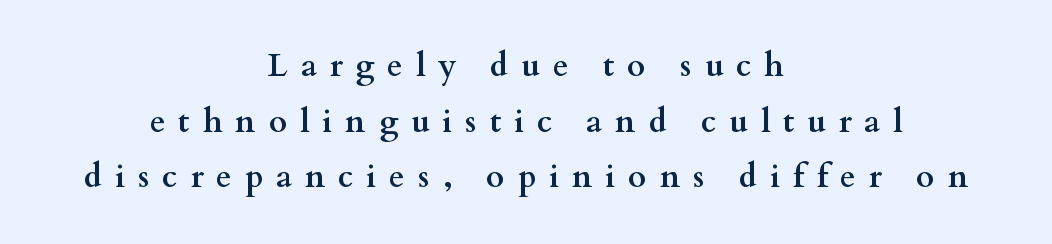
Descenders hang freely into open space. Check where the strokes stop: tiny serifs finish them off. The face used here is proportionally spaced, like ordinary book or web type. Quick note: not italic, upright. Heft: maximum for text — a bold.
